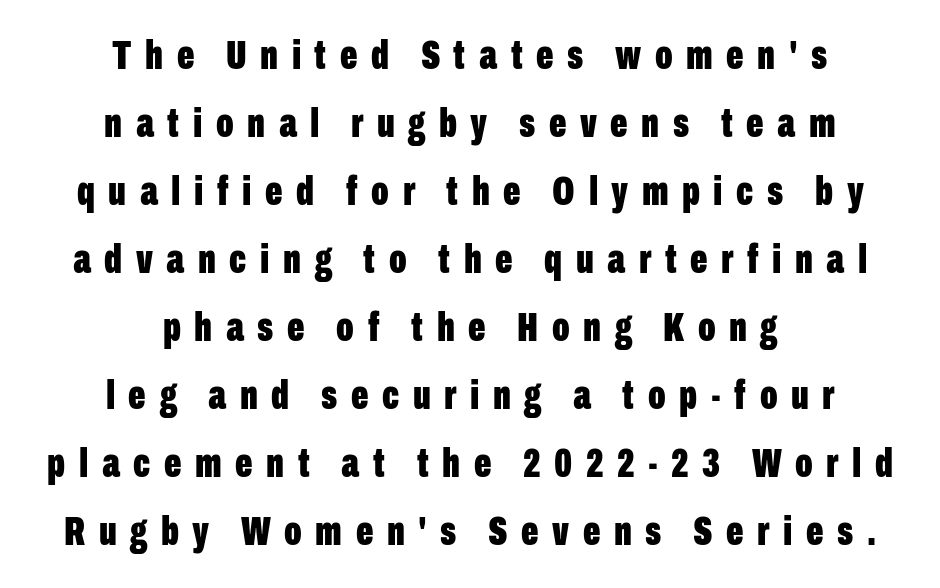
The area under the type is left untouched. Look at the stroke-to-counter ratio: heavy, a bold. A typesetter would call this leading conventional body-copy spacing. The compositor balanced each line on the midline. The characters display no serif detailing; their extremities are plain. Looks like regular typesetting: each glyph gets only the width it needs.
